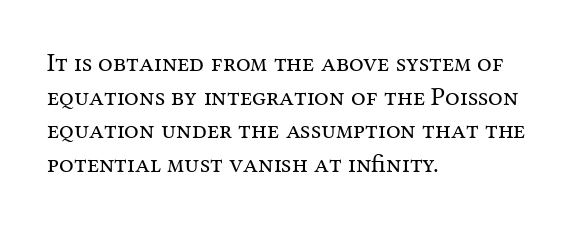
{"italic": "no", "bold": "no", "underline": "no", "align": "left", "line_spacing": "normal", "line_spacing_ratio": 1.29, "letter_spacing": "normal", "letter_spacing_em": 0.0, "glyph_px": 26}
